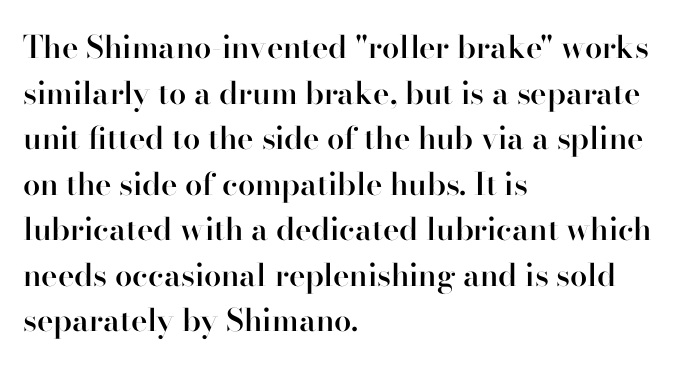
Q: Is the text bold? A: Semi-bold.
Q: Is the text italic (slanted)? A: No, it is upright.
Q: Is the typeface a serif or a sans-serif typeface? A: Serif.
Q: Is the text underlined? A: No.
Q: How is the paragraph aligned? A: Left-aligned.
Q: Is the spacing between letters normal or unusually wide? A: Normal.
Q: Is the spacing between lines tight, normal or loose? A: Normal.
Q: Width (condensed, normal, or wide)? A: Normal.
Q: Stroke contrast? A: High.
Q: x-height? A: Small.
Q: Monospaced? A: No.
